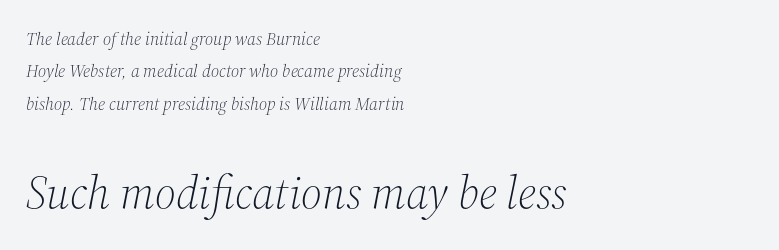
The image shows 46 px light serif type, italic (leaning right); set left-aligned, line spacing 1.8x, normal letter spacing, not underlined; the second (bottom) block is 2.56x larger; medium stroke contrast and a medium x-height.
